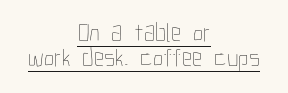
{"italic": "no", "bold": "no", "underline": "yes", "align": "center", "line_spacing": "tight", "line_spacing_ratio": 0.98, "letter_spacing": "normal", "letter_spacing_em": 0.0, "glyph_px": 26}
